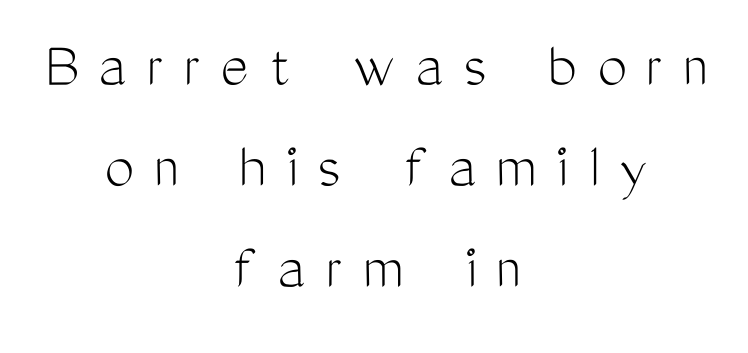
This sample uses expanded letter spacing, leaving extra air between glyphs. Is this a fixed-width face? No — the glyphs have proportional, varying widths. If you measured baseline to baseline, you'd find a middling distance. Letterform terminals end flat and unadorned throughout the passage. The specimen reads as upright at a glance. Short and long lines alike share a common midpoint.
